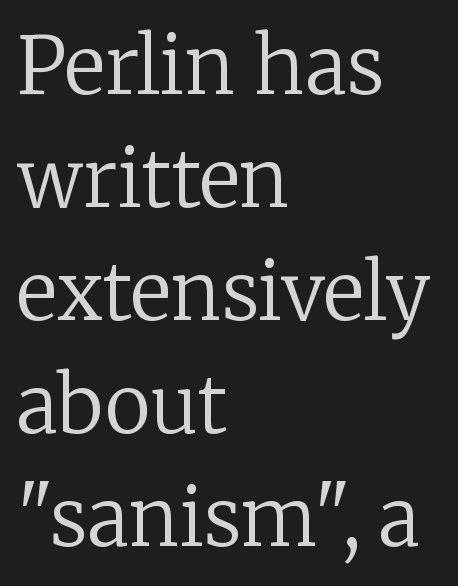
{"serif": "yes", "italic": "no", "bold": "no", "weight": "regular", "width": "normal", "stroke_contrast": "low", "x_height": "medium", "monospaced": "no", "underline": "no", "align": "left", "line_spacing": "normal", "line_spacing_ratio": 1.45, "letter_spacing": "normal", "letter_spacing_em": 0.0, "glyph_px": 78}
